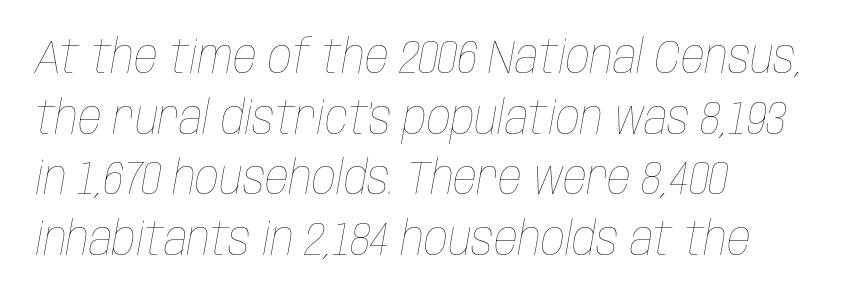
Here the glyphs are tracked normally, forming tight word shapes. Does the copy run flush right? No — it runs flush left. The typesetting does not lean heavy: it is not bold. Just letters on the line, the space beneath them empty. Think of a printed novel: that variable character pitch is what you see here.
